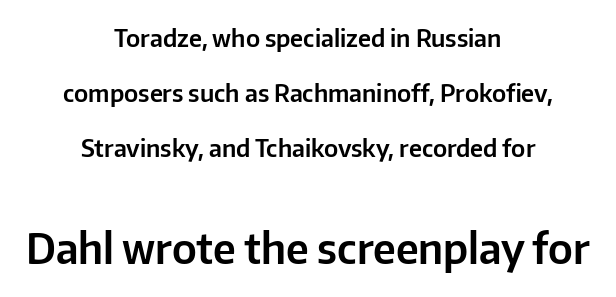
What kind of face is this? One without serifs — a sans. Italic? Not at all — the glyphs are vertical. Spacing between characters is what you'd get straight out of the box. The rendering uses natural spacing where letterforms have individual widths. Honestly, the rows look like they've been pulled way apart.
